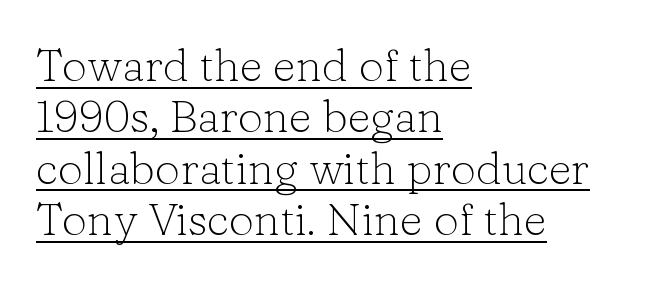
{"serif": "yes", "italic": "no", "bold": "no", "weight": "light", "width": "normal", "stroke_contrast": "low", "x_height": "medium", "monospaced": "no", "underline": "yes", "align": "left", "line_spacing": "tight", "line_spacing_ratio": 1.14, "letter_spacing": "normal", "letter_spacing_em": 0.0, "glyph_px": 45}
